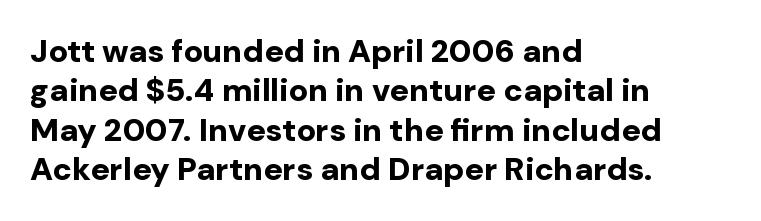
Quick note: underline off. Line starts are locked; line ends wander. Each letter keeps its own natural width here, so spacing adapts to shape. Its strokes are broad and dark, the hallmark of bold type.
